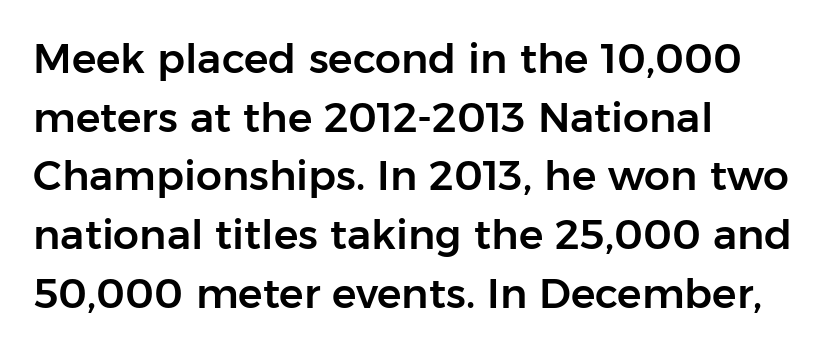
{"serif": "no", "italic": "no", "width": "normal", "stroke_contrast": "low", "x_height": "medium", "monospaced": "no", "underline": "no", "align": "left", "line_spacing": "normal", "line_spacing_ratio": 1.43, "letter_spacing": "normal", "letter_spacing_em": 0.0, "glyph_px": 41}
